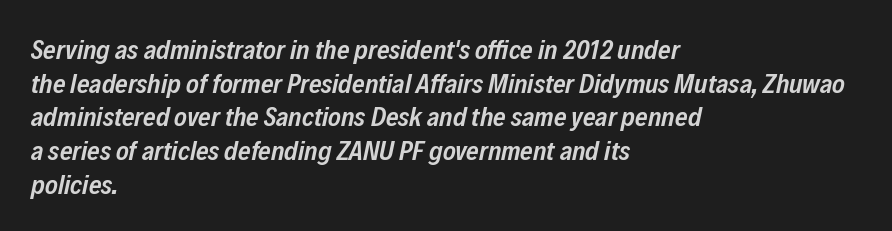
The image shows 27 px text type, italic (leaning right); set left-aligned, normal line spacing (1.25x), normal letter spacing, not underlined.
